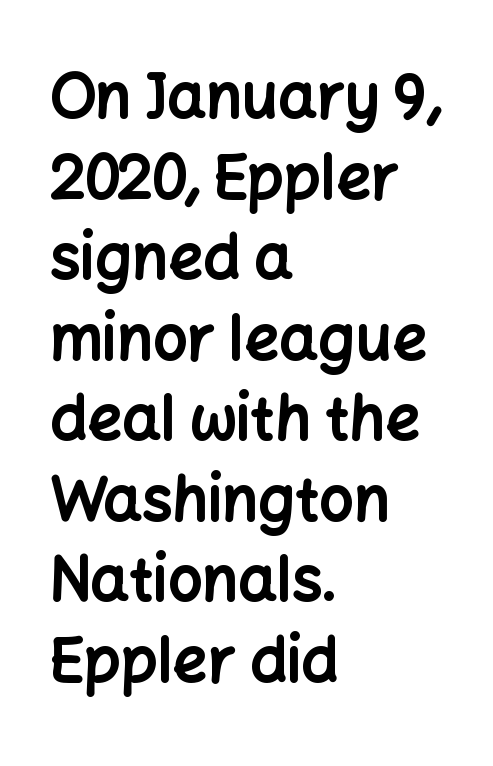
Quick note: underline off. On the weight axis this lands at bold, roughly 700. Students, note that the glyphs here touch the page at normal intervals. Casual observation: everything's shoved over to the left. Baseline-to-baseline distance is the conventional proportion of letter height. You can tell from the bare stems that sans-serif type was used.
